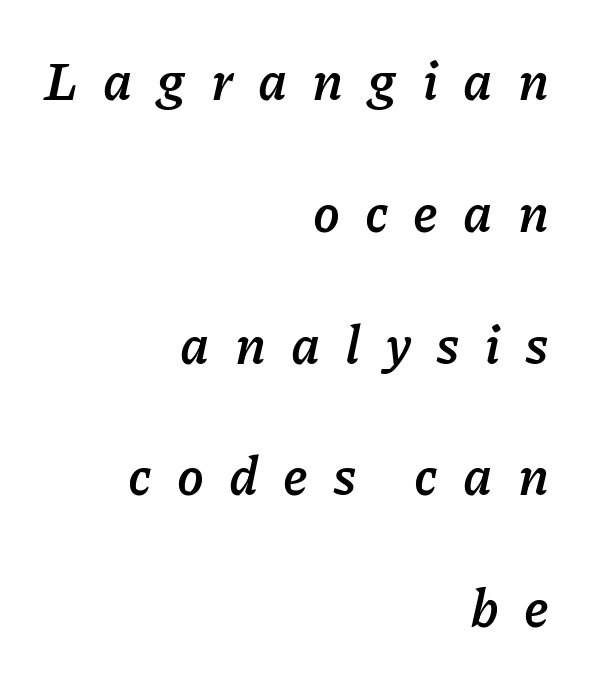
{"italic": "yes", "lean": "right", "slant_degrees": 11, "bold": "yes", "weight": "semibold", "width": "normal", "stroke_contrast": "low", "x_height": "medium", "monospaced": "no", "underline": "no", "align": "right", "line_spacing": "loose", "line_spacing_ratio": 2.44, "letter_spacing": "wide", "letter_spacing_em": 0.46, "glyph_px": 54}
